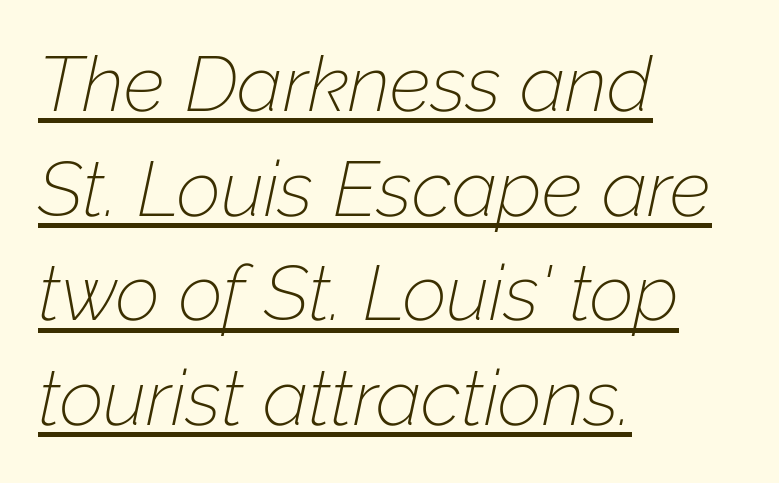
{"italic": "yes", "lean": "right", "slant_degrees": 12, "bold": "no", "weight": "thin", "width": "normal", "stroke_contrast": "low", "x_height": "medium", "monospaced": "no", "underline": "yes", "align": "left", "line_spacing": "normal", "line_spacing_ratio": 1.36, "letter_spacing": "normal", "letter_spacing_em": 0.0, "glyph_px": 77}
